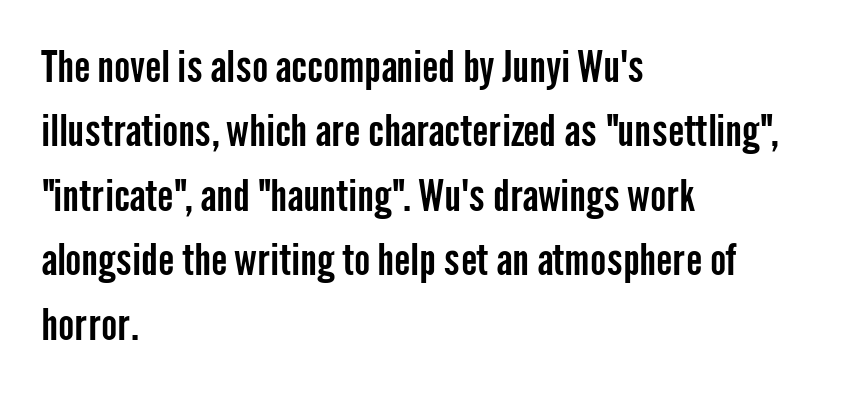
Q: Is the text italic (slanted)? A: No, it is upright.
Q: Is the typeface a serif or a sans-serif typeface? A: Sans-serif.
Q: Is the text underlined? A: No.
Q: How is the paragraph aligned? A: Left-aligned.
Q: Is the spacing between letters normal or unusually wide? A: Normal.
Q: Is the spacing between lines tight, normal or loose? A: Normal.
Q: Width (condensed, normal, or wide)? A: Condensed.
Q: Stroke contrast? A: Low.
Q: x-height? A: Medium.
Q: Monospaced? A: No.
